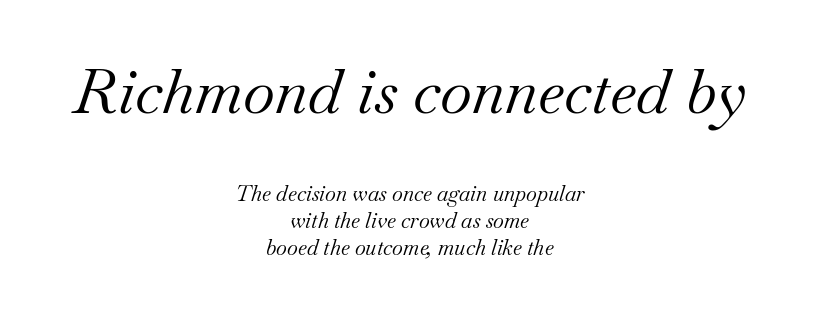
{"serif": "yes", "italic": "yes", "lean": "right", "slant_degrees": 18, "bold": "no", "weight": "regular", "width": "normal", "stroke_contrast": "medium", "x_height": "small", "monospaced": "no", "underline": "no", "align": "center", "line_spacing": "normal", "line_spacing_ratio": 1.28, "letter_spacing": "normal", "letter_spacing_em": 0.0, "larger_block": "first", "size_ratio": 2.95, "glyph_px": 62}
